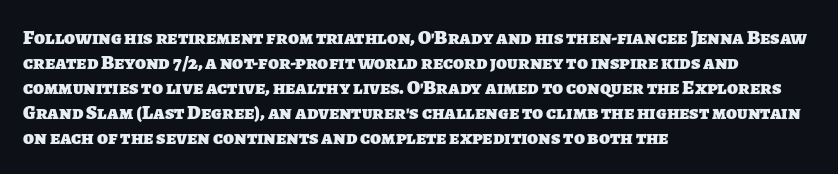
The image shows 20 px bold type; set left-aligned, normal line spacing (1.25x), normal letter spacing, not underlined.
